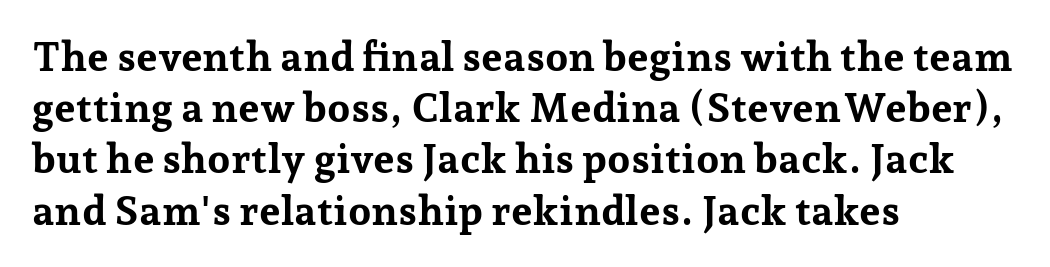
The image shows 41 px bold serif type, upright; set left-aligned, normal line spacing (1.25x), normal letter spacing, not underlined; low stroke contrast and a medium x-height.
